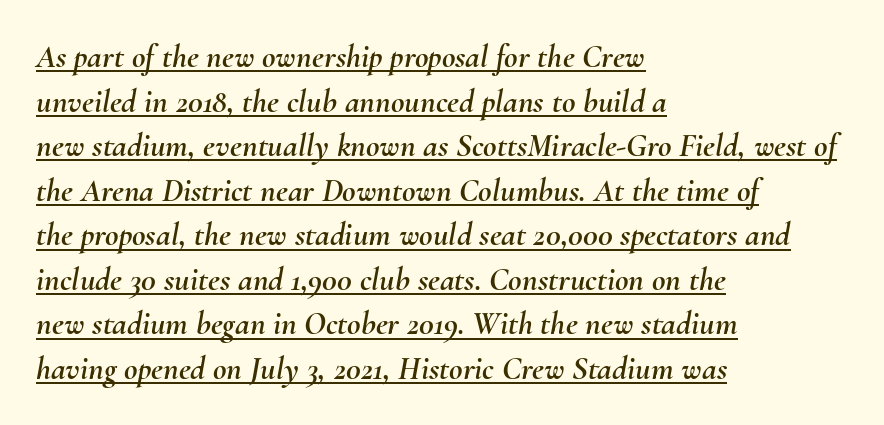
Q: Is the text italic (slanted)? A: Yes, it leans right by about 10 degrees.
Q: Is the text underlined? A: Yes.
Q: How is the paragraph aligned? A: Left-aligned.
Q: Is the spacing between letters normal or unusually wide? A: Normal.
Q: Is the spacing between lines tight, normal or loose? A: Normal.
Q: Width (condensed, normal, or wide)? A: Normal.
Q: Stroke contrast? A: Medium.
Q: x-height? A: Small.
Q: Monospaced? A: No.
